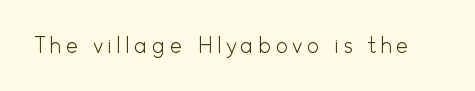
Nope, not italic — everything's standing straight. Weight: regular or lighter. This rendering features lettering with no underline.
